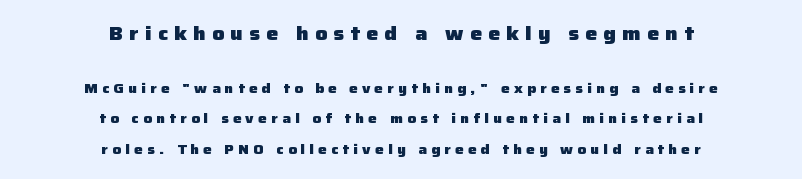
The image shows 20 px bold type, upright; set centered, loose line spacing (2.19x), unusually wide letter spacing (+0.31 em), not underlined; the first (top) block is 1.43x larger.
